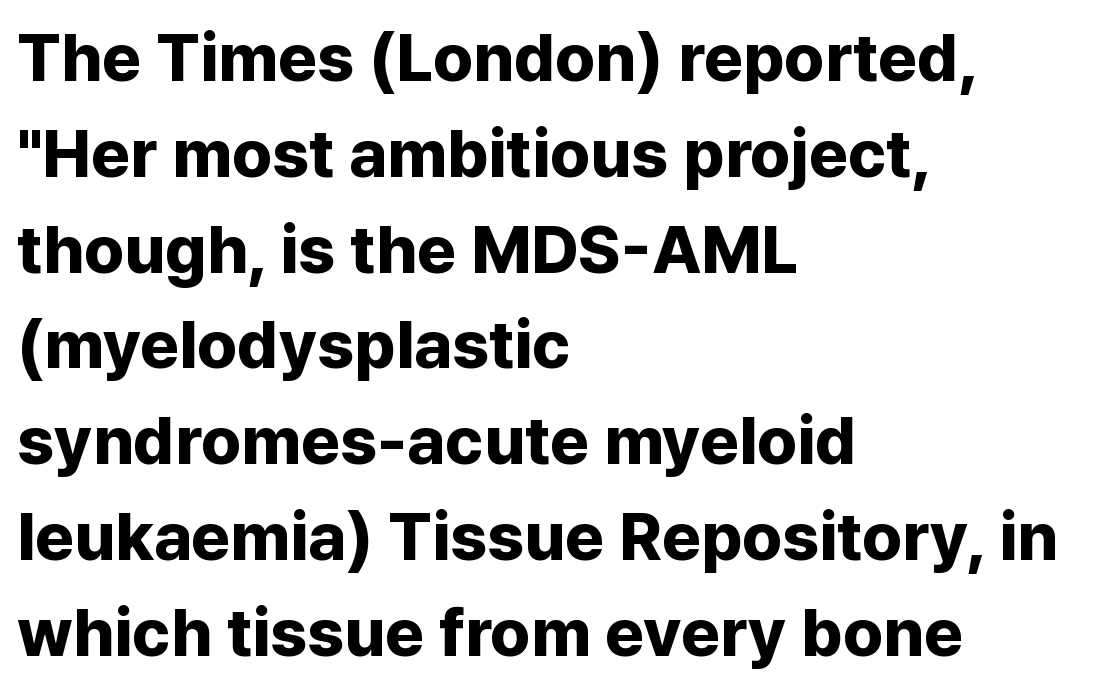
Alignment: flush left. Nobody drew a line under any word here. This is the regular roman posture of the typeface. Each glyph is drawn with heavy, bold strokes.
